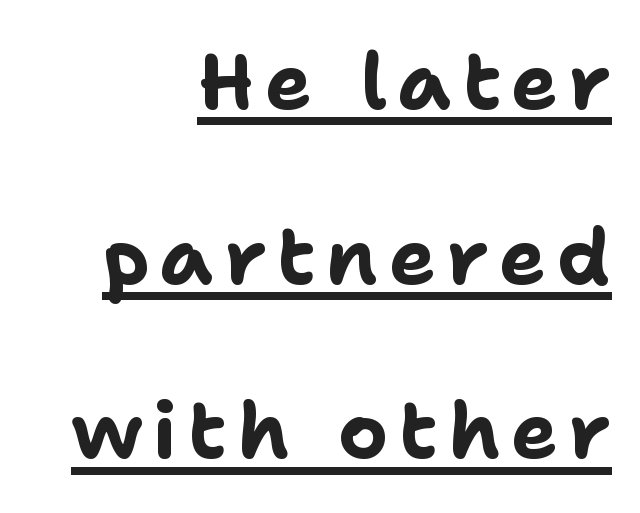
{"serif": "no", "italic": "no", "bold": "yes", "weight": "bold", "width": "normal", "stroke_contrast": "low", "x_height": "medium", "monospaced": "no", "underline": "yes", "align": "right", "line_spacing": "loose", "line_spacing_ratio": 2.24, "glyph_px": 78}
